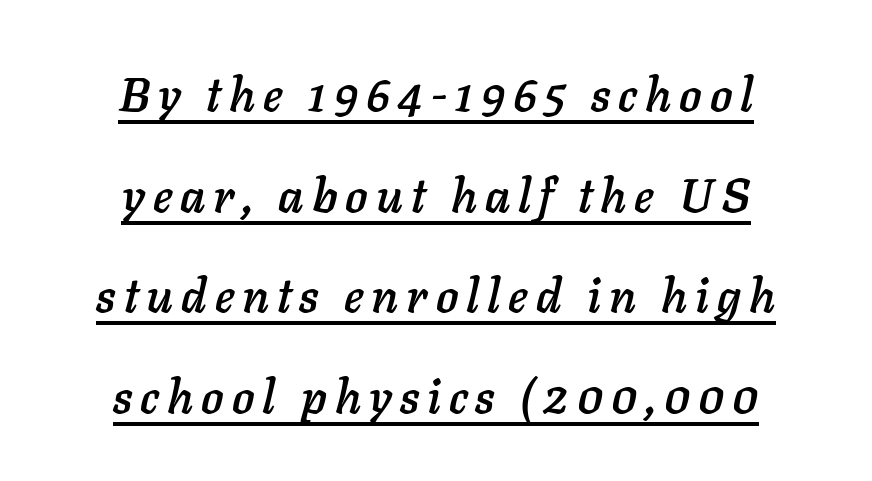
A baseline rule has been typeset under these characters. This sample uses an oblique cut, with every glyph tilted off the vertical. Horizontal bands of white between lines are thick stripes. The passage is arranged like a title page — every line centered. A typesetter would call this proportional, since set widths differ per character.
